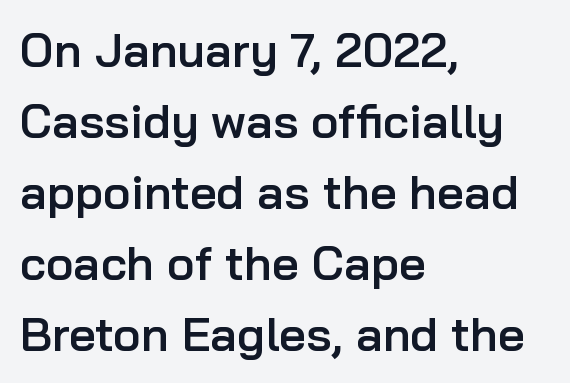
Bare-footed words on every line. The letters advance in unequal steps, a hallmark of proportional type. Do the letters lean? They stand straight. Notice the strokes are somewhat thickened but not fully heavy: this is a semibold. Notice how descenders clear the ascenders below comfortably — that's standard leading.
